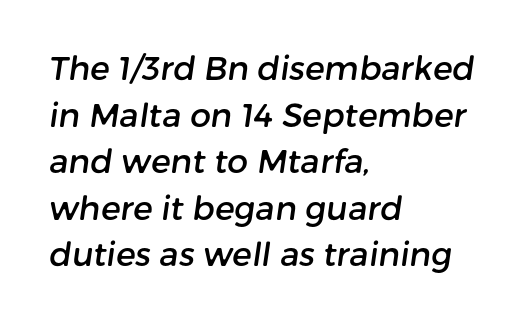
{"serif": "no", "width": "normal", "stroke_contrast": "low", "x_height": "medium", "monospaced": "no", "underline": "no", "align": "left", "line_spacing": "normal", "line_spacing_ratio": 1.41, "letter_spacing": "normal", "letter_spacing_em": 0.0, "glyph_px": 33}
